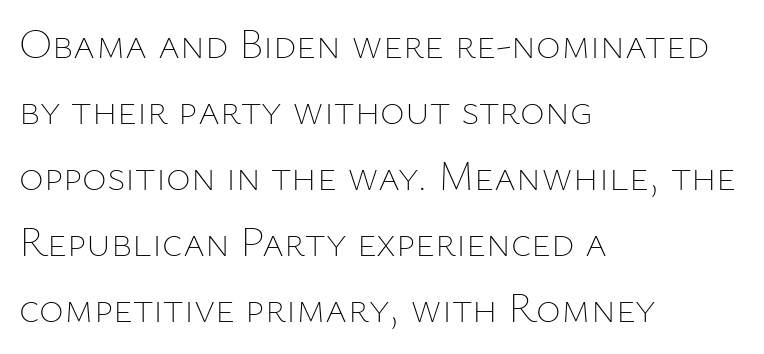
The lines in this sample share a left origin and differ only in where they stop. Is this a fixed-width face? No — the glyphs have proportional, varying widths. A typesetter would call this zero additional tracking. The font is comparable to plain body text, perhaps lighter. Reading down the column, the eye jumps a familiar distance to each next line.
